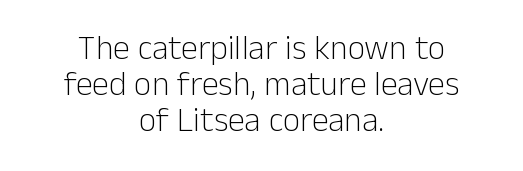
Q: Is the text bold? A: No.
Q: Is the text italic (slanted)? A: No, it is upright.
Q: Is the typeface a serif or a sans-serif typeface? A: Sans-serif.
Q: Is the text underlined? A: No.
Q: How is the paragraph aligned? A: Centered.
Q: Is the spacing between letters normal or unusually wide? A: Normal.
Q: Is the spacing between lines tight, normal or loose? A: Tight.
Q: Width (condensed, normal, or wide)? A: Normal.
Q: Stroke contrast? A: Low.
Q: x-height? A: Medium.
Q: Monospaced? A: No.
